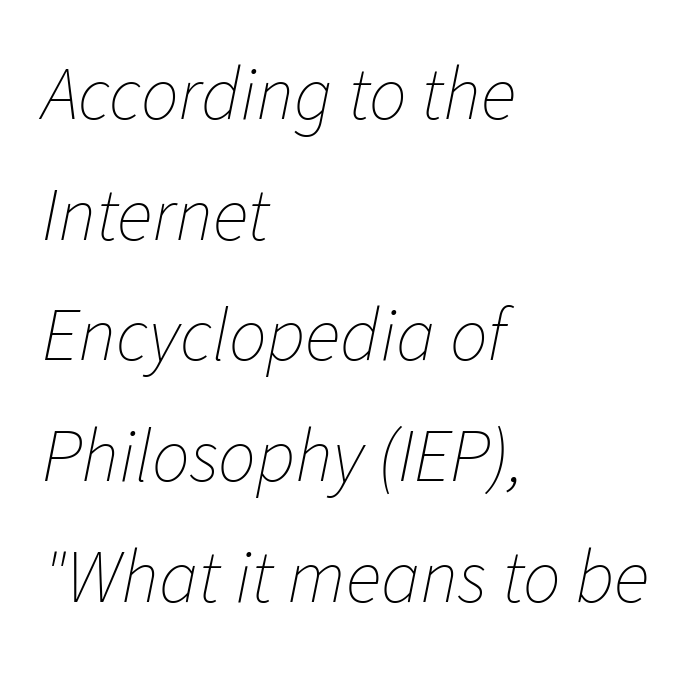
The image shows 75 px thin type, italic (leaning right); set left-aligned, normal line spacing (1.61x), normal letter spacing, not underlined; low stroke contrast and a medium x-height.
